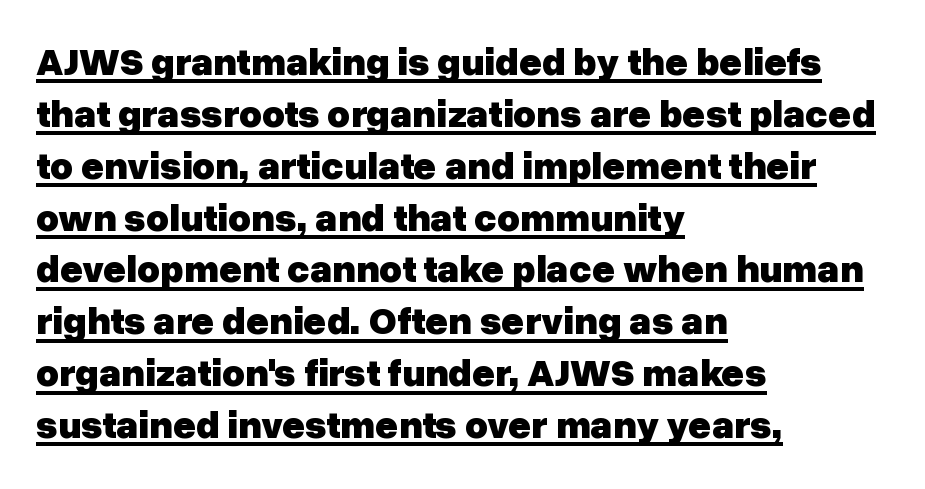
Character widths vary here, with narrow letters taking less room than wide ones. The letterforms sit shoulder to shoulder at normal distance. The rendered words wear a rule along their underside. The paragraph has a hard left edge and a soft right edge.
